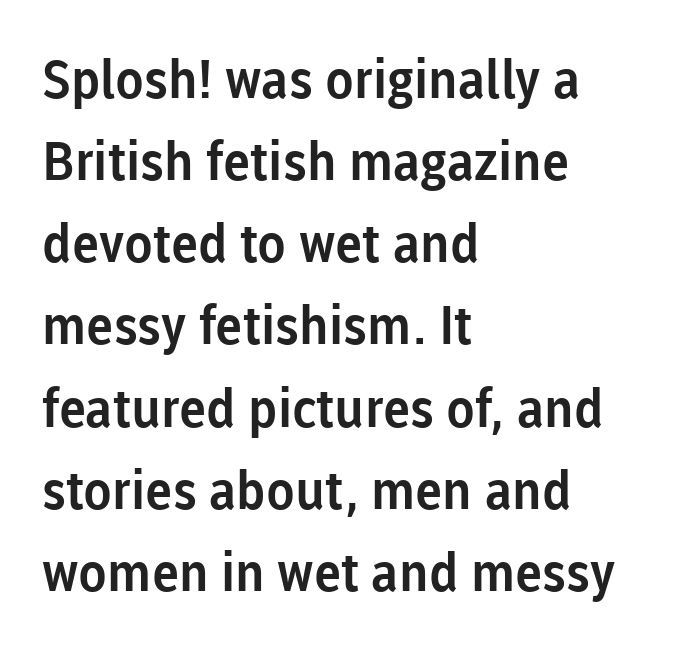
The passage shown is typed in a proportional face where columns would drift. Posture: upright roman. Descenders hang freely into open space. The rendering anchors every line to the left-hand side. Regarding serifs, this sample does without them.
